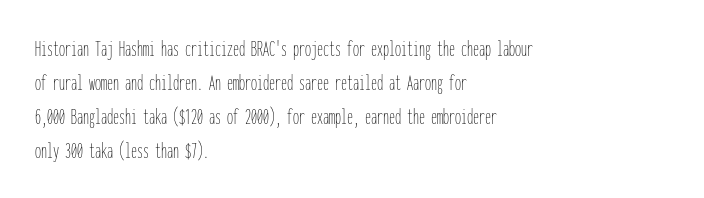
Q: Is the text bold? A: No.
Q: Is the text italic (slanted)? A: No, it is upright.
Q: Is the text underlined? A: No.
Q: How is the paragraph aligned? A: Left-aligned.
Q: Is the spacing between letters normal or unusually wide? A: Normal.
Q: Is the spacing between lines tight, normal or loose? A: Normal.
